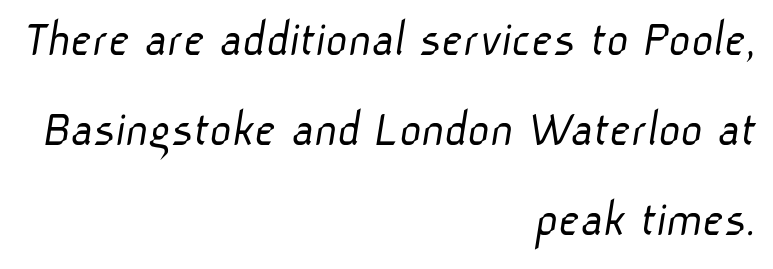
{"serif": "no", "bold": "no", "weight": "light", "width": "normal", "stroke_contrast": "low", "x_height": "medium", "monospaced": "no", "underline": "no", "align": "right", "line_spacing": "normal", "line_spacing_ratio": 1.7, "letter_spacing": "normal", "letter_spacing_em": 0.0, "glyph_px": 53}
